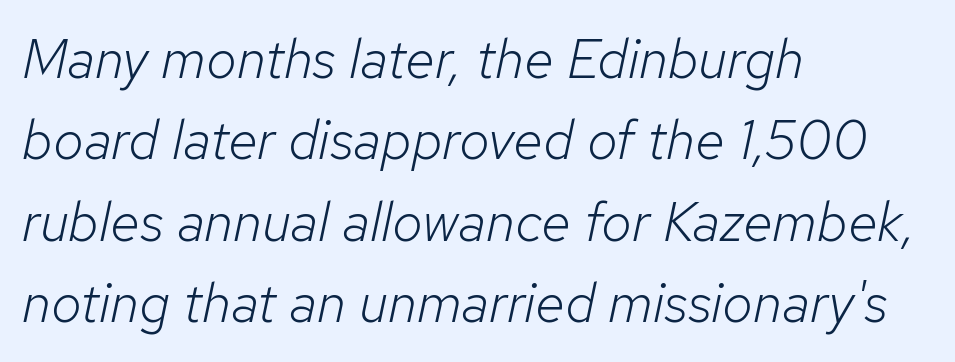
Q: Is the text bold? A: No.
Q: Is the text italic (slanted)? A: Yes, it leans right by about 12 degrees.
Q: Is the text underlined? A: No.
Q: How is the paragraph aligned? A: Left-aligned.
Q: Is the spacing between letters normal or unusually wide? A: Normal.
Q: Is the spacing between lines tight, normal or loose? A: Normal.
Q: Width (condensed, normal, or wide)? A: Normal.
Q: Stroke contrast? A: Low.
Q: x-height? A: Medium.
Q: Monospaced? A: No.
